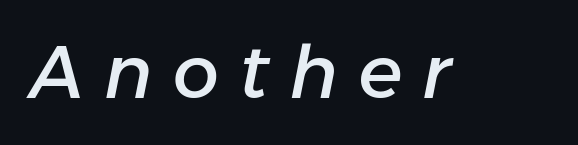
{"italic": "yes", "lean": "right", "slant_degrees": 11, "width": "normal", "stroke_contrast": "low", "x_height": "medium", "monospaced": "no", "underline": "no", "letter_spacing": "wide", "letter_spacing_em": 0.28, "glyph_px": 73}
